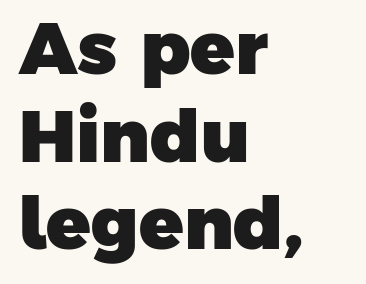
Q: Is the text bold? A: Yes.
Q: Is the typeface a serif or a sans-serif typeface? A: Sans-serif.
Q: Is the text underlined? A: No.
Q: How is the paragraph aligned? A: Left-aligned.
Q: Is the spacing between letters normal or unusually wide? A: Normal.
Q: Width (condensed, normal, or wide)? A: Normal.
Q: Stroke contrast? A: Low.
Q: x-height? A: Medium.
Q: Monospaced? A: No.
